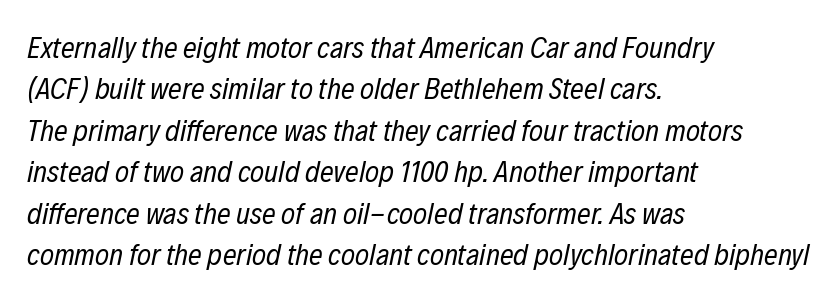
These lines are set flush left with a ragged right edge. Is there much room between lines? A standard amount, neither cramped nor airy. Honestly, the letter spacing is just normal — you wouldn't notice it. Is the type slanted? Yes — the strokes lean at a clear angle. The rendering uses natural spacing where letterforms have individual widths. The string is rendered with underlining switched off.
